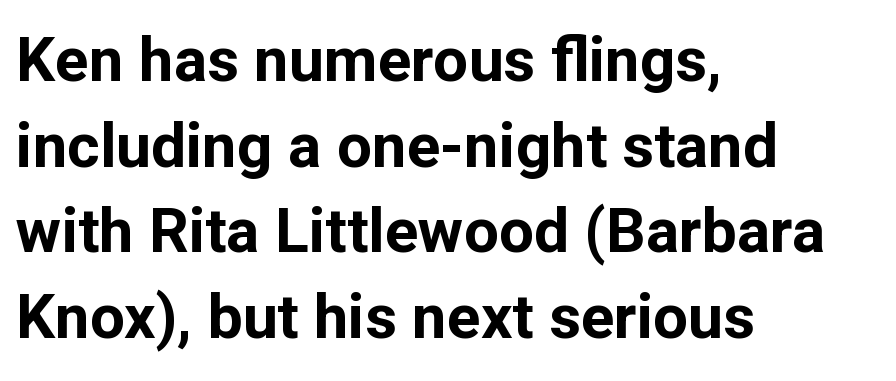
Q: Is the text bold? A: Yes.
Q: Is the text italic (slanted)? A: No, it is upright.
Q: Is the typeface a serif or a sans-serif typeface? A: Sans-serif.
Q: Is the text underlined? A: No.
Q: How is the paragraph aligned? A: Left-aligned.
Q: Is the spacing between letters normal or unusually wide? A: Normal.
Q: Is the spacing between lines tight, normal or loose? A: Normal.
Q: Width (condensed, normal, or wide)? A: Normal.
Q: Stroke contrast? A: Low.
Q: x-height? A: Medium.
Q: Monospaced? A: No.
